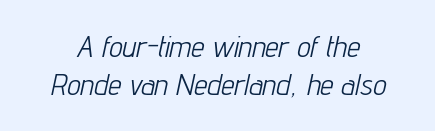
Lines of text with bare space underneath. Quick note: interline space is typical. The letters look calm and open, with moderate or lighter stems. The gaps between neighbouring characters are ordinary and unremarkable. The passage shown leans; its letterforms are oblique. You could not count columns in this text — the font is proportionally spaced.
